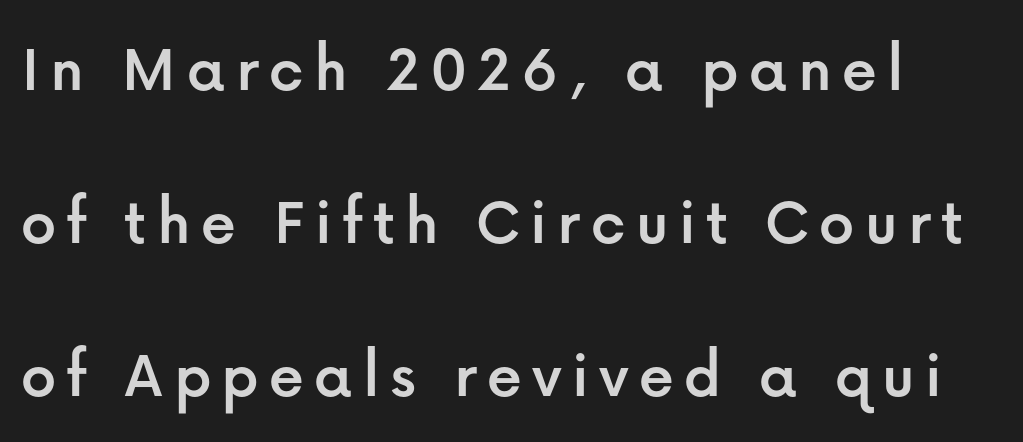
Horizontal bands of white between lines are thick stripes. Style check: upright. The words here are not underlined. The passage shown is typeset with a sans-serif family.
